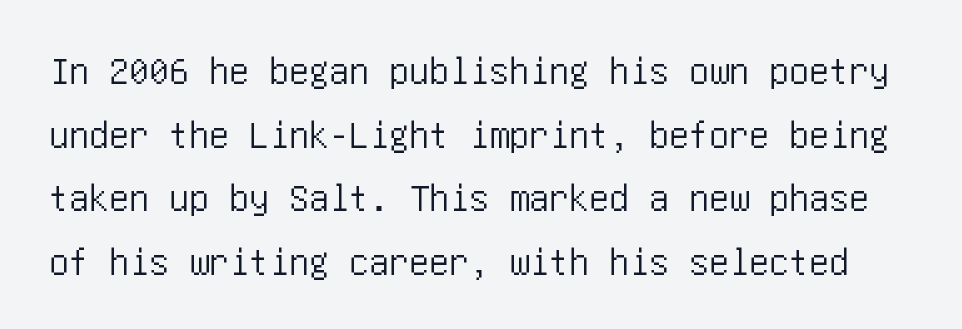
Q: Is the text italic (slanted)? A: No, it is upright.
Q: Is the typeface a serif or a sans-serif typeface? A: Sans-serif.
Q: Is the text underlined? A: No.
Q: Is the spacing between letters normal or unusually wide? A: Normal.
Q: Is the spacing between lines tight, normal or loose? A: Normal.
Q: Width (condensed, normal, or wide)? A: Condensed.
Q: Stroke contrast? A: Low.
Q: x-height? A: Large.
